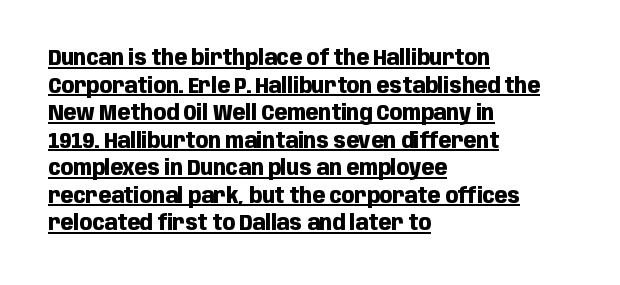
Q: Is the text bold? A: Yes.
Q: Is the text italic (slanted)? A: No, it is upright.
Q: Is the text underlined? A: Yes.
Q: How is the paragraph aligned? A: Left-aligned.
Q: Is the spacing between letters normal or unusually wide? A: Normal.
Q: Is the spacing between lines tight, normal or loose? A: Normal.
